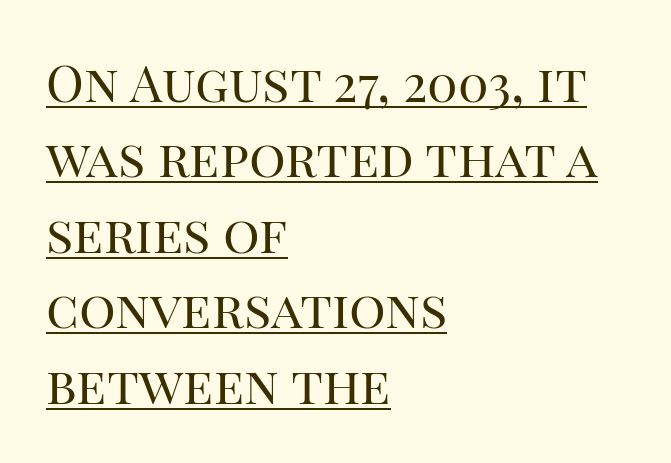
{"serif": "yes", "italic": "no", "bold": "no", "weight": "regular", "width": "normal", "stroke_contrast": "high", "x_height": "large", "monospaced": "no", "underline": "yes", "align": "left", "line_spacing": "normal", "line_spacing_ratio": 1.48, "letter_spacing": "normal", "letter_spacing_em": 0.0, "glyph_px": 51}
